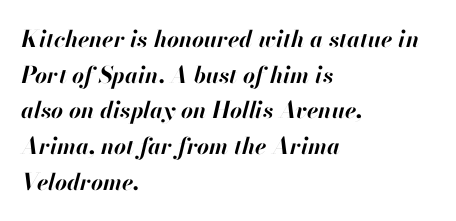
Characters are canted at an angle relative to the baseline's perpendicular. You could call the tracking neutral — neither tight nor loose. What weight is shown? A full bold with thick strokes. The rows are spaced the way most documents space them.
